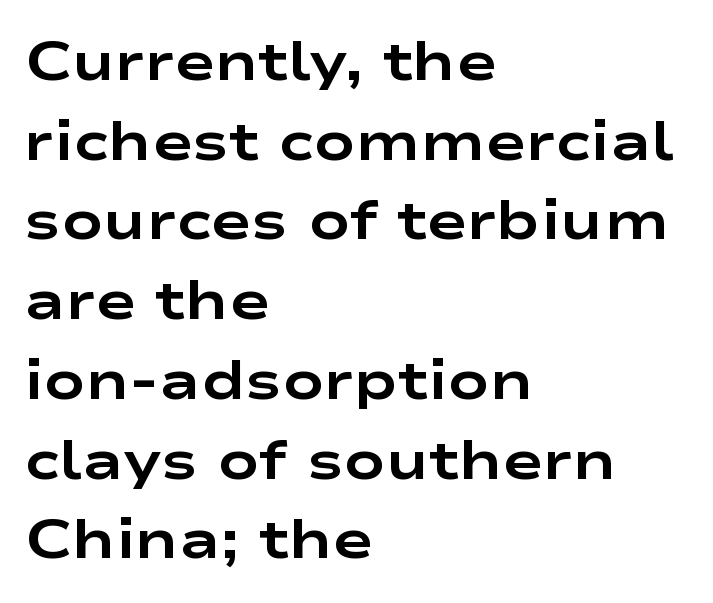
Style check: upright. The glyphs have the mass of a bold cut. Classification — sans serif. In CSS terms this would be text-align: left.
